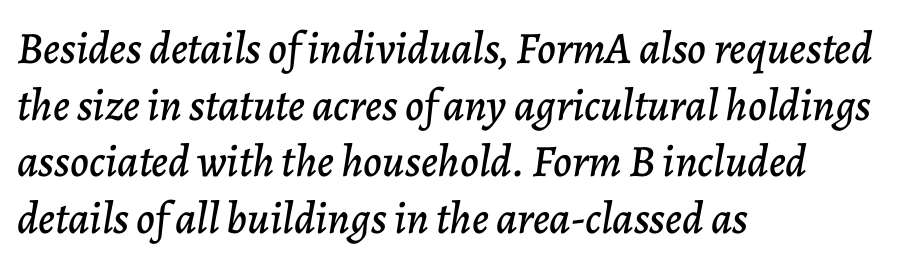
The image shows 45 px text type, italic (leaning right); set left-aligned, normal line spacing (1.26x), normal letter spacing, not underlined; low stroke contrast and a medium x-height.
